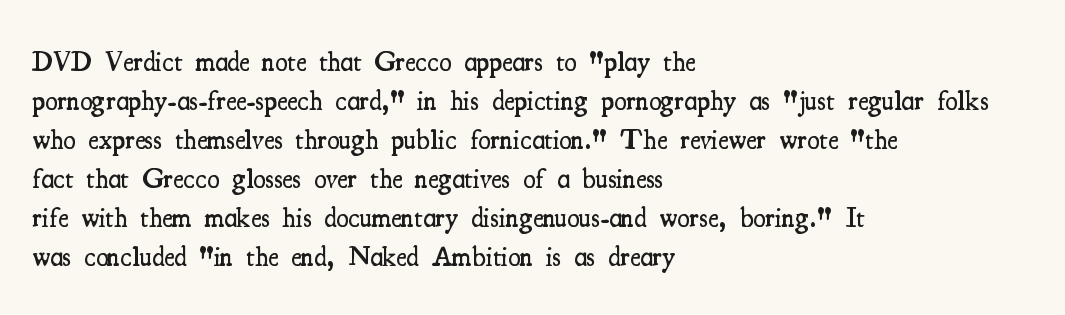
The image shows 28 px semibold, condensed serif type, upright; set left-aligned, normal line spacing (1.39x), normal letter spacing, not underlined; medium stroke contrast and a small x-height.
